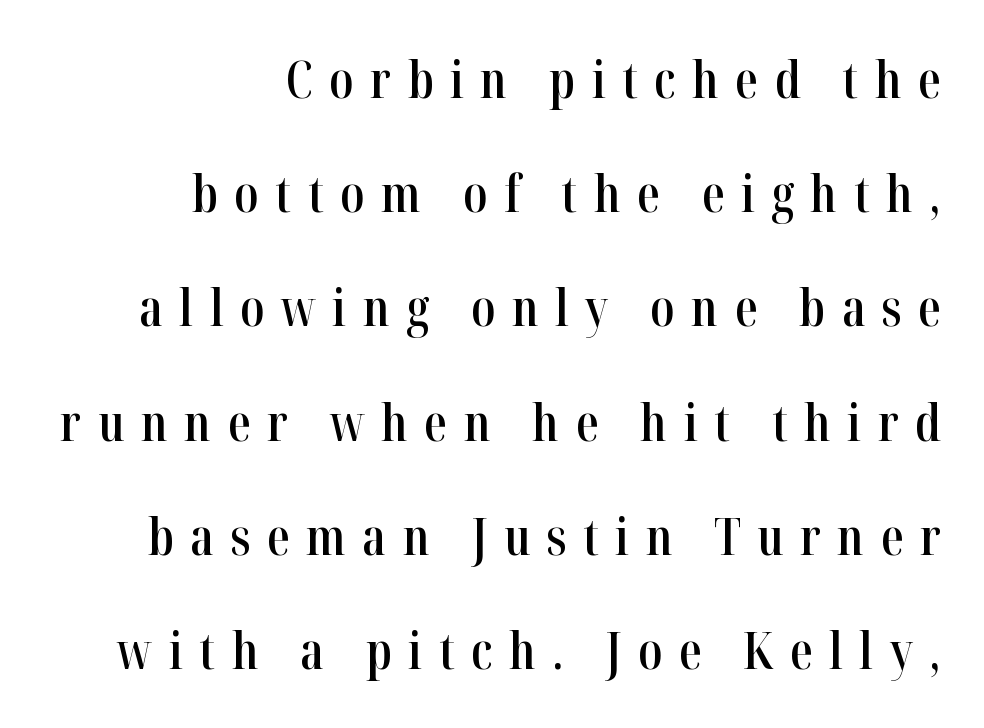
The image shows 51 px semibold, condensed serif type, upright; set right-aligned, loose line spacing (2.24x), unusually wide letter spacing (+0.32 em), not underlined; high stroke contrast and a medium x-height.
